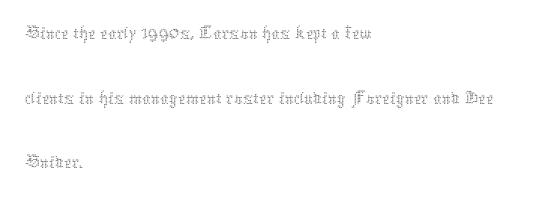
Q: Is the text bold? A: No.
Q: Is the text italic (slanted)? A: No, it is upright.
Q: Is the text underlined? A: No.
Q: How is the paragraph aligned? A: Left-aligned.
Q: Is the spacing between letters normal or unusually wide? A: Normal.
Q: Is the spacing between lines tight, normal or loose? A: Normal.
Q: Width (condensed, normal, or wide)? A: Normal.
Q: Stroke contrast? A: Medium.
Q: x-height? A: Medium.
Q: Monospaced? A: No.
